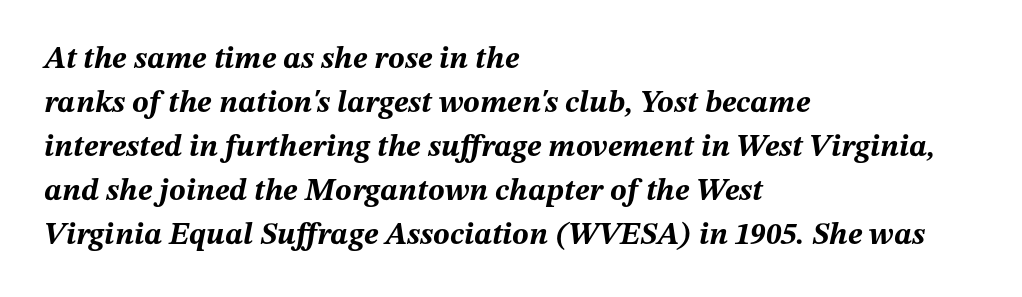
Q: Is the text bold? A: Yes.
Q: Is the text italic (slanted)? A: Yes, it leans right by about 12 degrees.
Q: Is the text underlined? A: No.
Q: How is the paragraph aligned? A: Left-aligned.
Q: Is the spacing between letters normal or unusually wide? A: Normal.
Q: Is the spacing between lines tight, normal or loose? A: Normal.
Q: Width (condensed, normal, or wide)? A: Normal.
Q: Stroke contrast? A: Medium.
Q: x-height? A: Medium.
Q: Monospaced? A: No.
